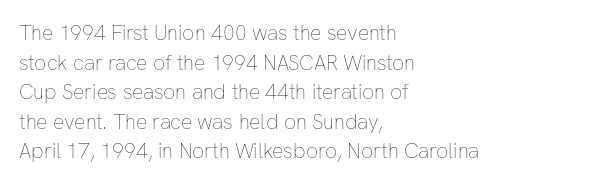
Q: Is the text bold? A: No.
Q: Is the text italic (slanted)? A: No, it is upright.
Q: Is the text underlined? A: No.
Q: How is the paragraph aligned? A: Left-aligned.
Q: Is the spacing between letters normal or unusually wide? A: Normal.
Q: Is the spacing between lines tight, normal or loose? A: Normal.
